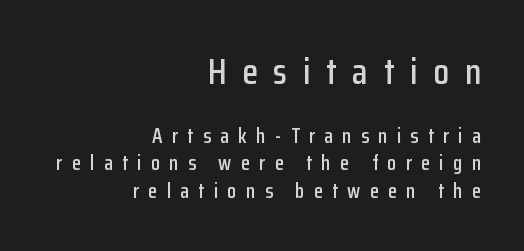
The passage shown is typeset with a sans-serif family. Is the letter spacing exaggerated? Yes — the characters are pushed far apart. Where is the straight margin? On the right. Is this a fixed-width face? No — the glyphs have proportional, varying widths.
